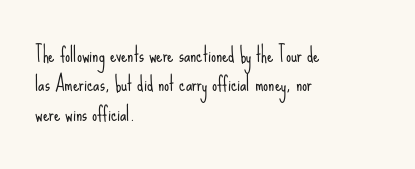
Look at the tracking — it's just the regular setting, nothing added. This sample keeps an unexceptional amount of space between lines. A typesetter would mark this as roman, not italic. Each row of text sits above clean, open space. Ink coverage per letter is moderate at most. This rendering uses left alignment, leaving the right contour irregular.
